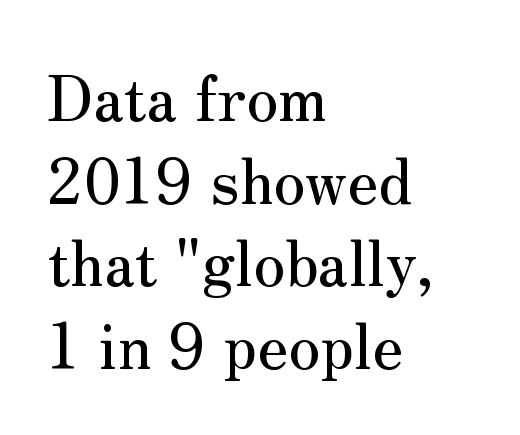
Unlike a clean sans, this face finishes its strokes with serifs. Upright lettering throughout. Each word holds together tightly as a unit, with standard inter-letter gaps. The passage shown stacks its lines at a standard gap. Quick note: underline off.
